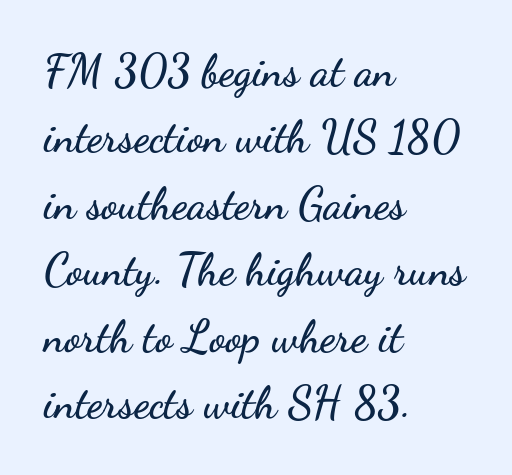
The space directly below the letters is spotless. These lines are rendered in a variable-pitch font. Casual observation: everything's shoved over to the left. Glyph-to-glyph distance matches everyday printed text. A typesetter would label this face a sans.
